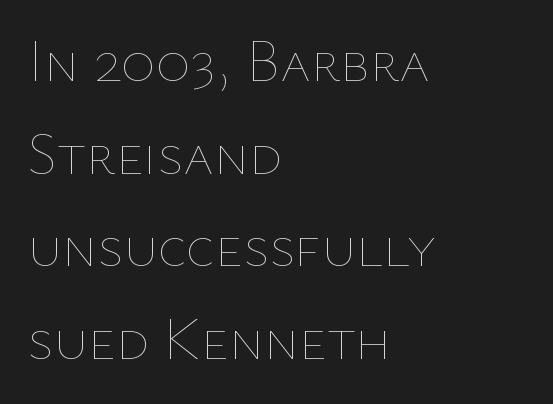
Is there much room between lines? A standard amount, neither cramped nor airy. The typesetter chose a ragged-right arrangement here. Ink coverage per letter is moderate at most. Ascenders rise straight up at ninety degrees.
